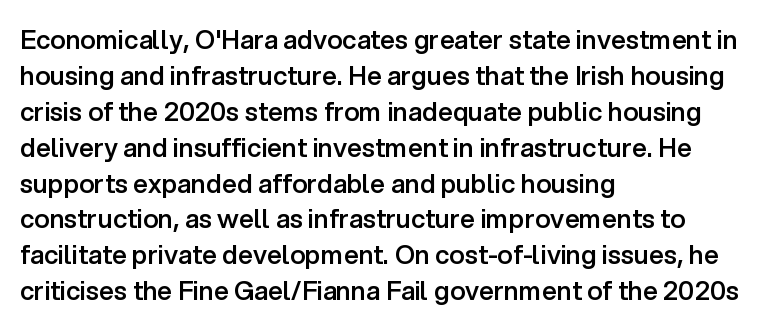
Q: Is the text bold? A: Semi-bold.
Q: Is the text italic (slanted)? A: No, it is upright.
Q: Is the text underlined? A: No.
Q: How is the paragraph aligned? A: Left-aligned.
Q: Is the spacing between letters normal or unusually wide? A: Normal.
Q: Is the spacing between lines tight, normal or loose? A: Normal.
